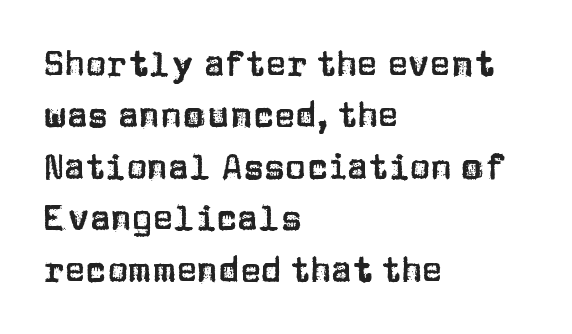
The image shows 35 px sans-serif type, upright; set left-aligned, normal line spacing (1.47x), normal letter spacing, not underlined; low stroke contrast and a large x-height.
